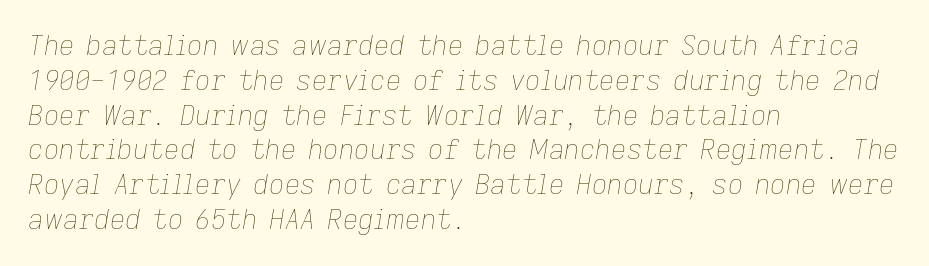
The image shows 27 px text type, italic (leaning right); set left-aligned, normal line spacing (1.29x), normal letter spacing, not underlined.
